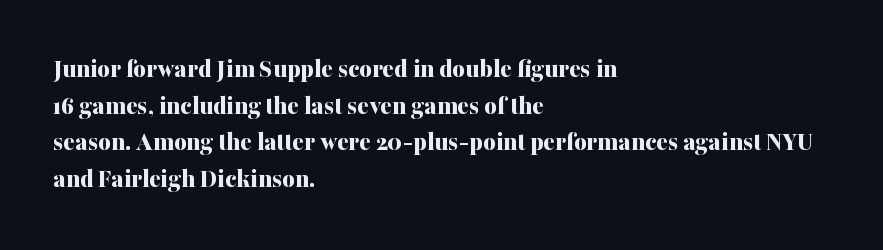
{"italic": "no", "bold": "yes", "underline": "no", "align": "left", "line_spacing": "normal", "line_spacing_ratio": 1.36, "letter_spacing": "normal", "letter_spacing_em": 0.0, "glyph_px": 27}
